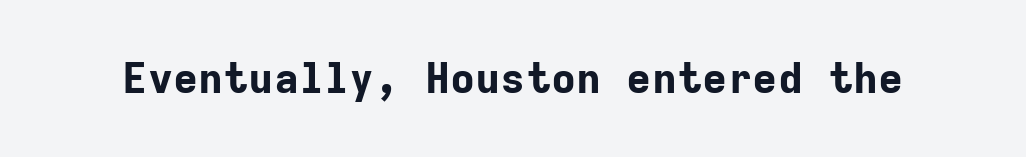
Honestly, the letter spacing is just normal — you wouldn't notice it. In terms of weight, the rendering is a true, heavy bold. These lines are rendered in a fixed-pitch font. The space beneath each line is pristine and unruled.
